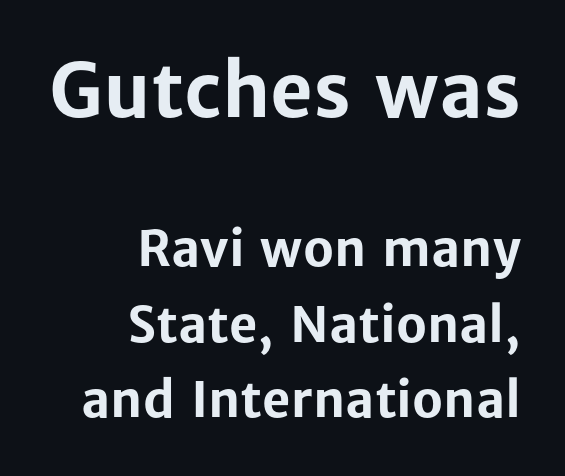
Q: Is the text bold? A: Yes.
Q: Is the text italic (slanted)? A: No, it is upright.
Q: Is the typeface a serif or a sans-serif typeface? A: Sans-serif.
Q: Is the text underlined? A: No.
Q: How is the paragraph aligned? A: Right-aligned.
Q: Is the spacing between letters normal or unusually wide? A: Normal.
Q: Is the spacing between lines tight, normal or loose? A: Normal.
Q: Which block of text is set in a larger size, the first (top) or the second (bottom)? A: The first (top) one.
Q: Width (condensed, normal, or wide)? A: Normal.
Q: Stroke contrast? A: Low.
Q: x-height? A: Medium.
Q: Monospaced? A: No.
